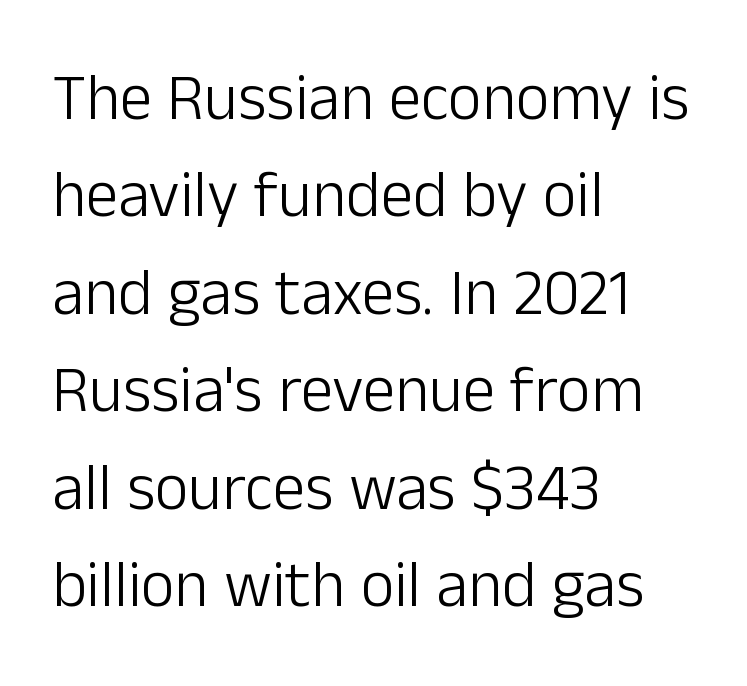
Q: Is the text bold? A: No.
Q: Is the text italic (slanted)? A: No, it is upright.
Q: Is the typeface a serif or a sans-serif typeface? A: Sans-serif.
Q: Is the text underlined? A: No.
Q: How is the paragraph aligned? A: Left-aligned.
Q: Is the spacing between letters normal or unusually wide? A: Normal.
Q: Is the spacing between lines tight, normal or loose? A: Normal.
Q: Width (condensed, normal, or wide)? A: Normal.
Q: Stroke contrast? A: Low.
Q: x-height? A: Medium.
Q: Monospaced? A: No.
